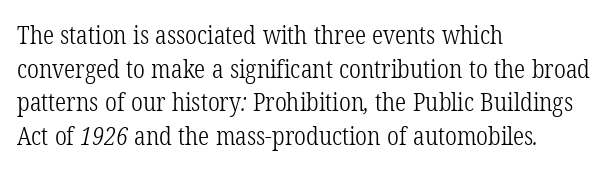
{"bold": "no", "underline": "no", "align": "left", "line_spacing": "normal", "line_spacing_ratio": 1.35, "letter_spacing": "normal", "letter_spacing_em": 0.0, "glyph_px": 25}
